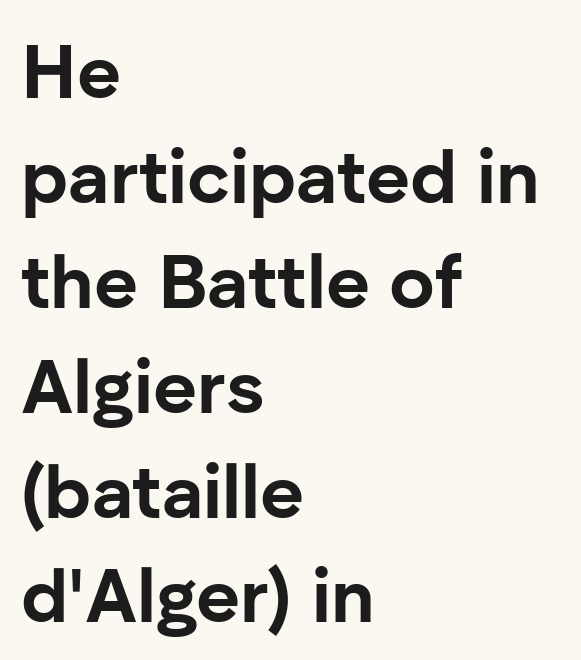
The image shows 76 px bold sans-serif type, upright; set left-aligned, normal line spacing (1.38x), normal letter spacing, not underlined; low stroke contrast and a medium x-height.
